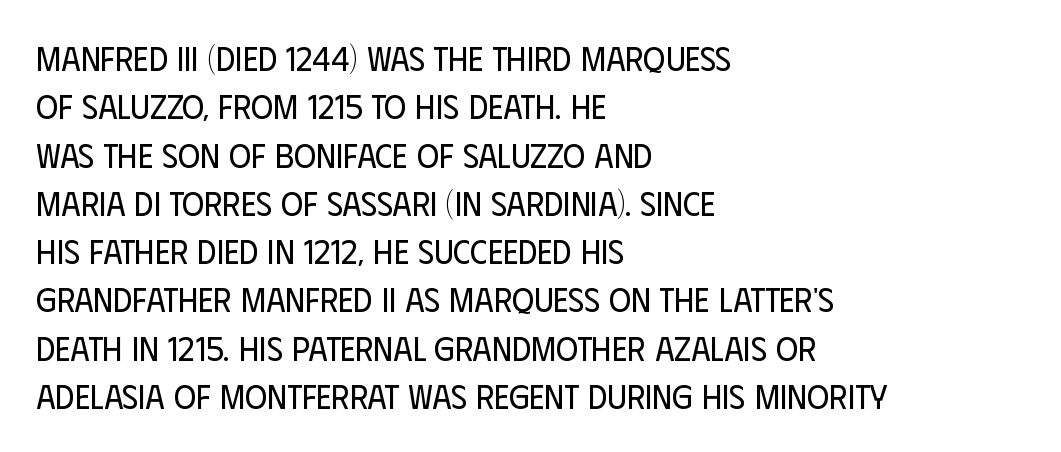
{"serif": "no", "italic": "no", "bold": "no", "weight": "regular", "width": "condensed", "stroke_contrast": "low", "x_height": "large", "monospaced": "no", "underline": "no", "align": "left", "line_spacing": "normal", "line_spacing_ratio": 1.42, "letter_spacing": "normal", "letter_spacing_em": 0.0, "glyph_px": 34}
